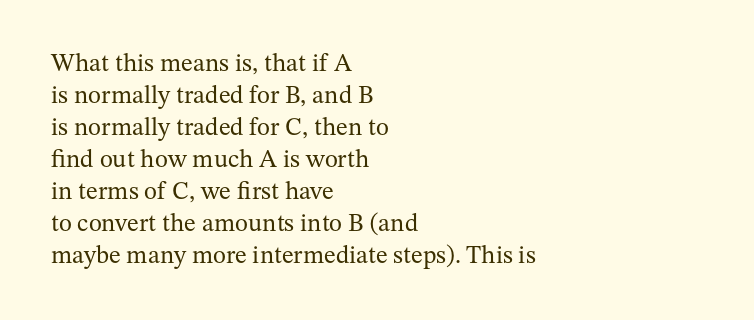
Glance below the letters and you will spot only blank space. The weight tops out at a normal text grade. Teacher's note: observe the even left margin — that is flush-left alignment. Interline gaps are of average width in this sample. In terms of posture, this sample is upright.
